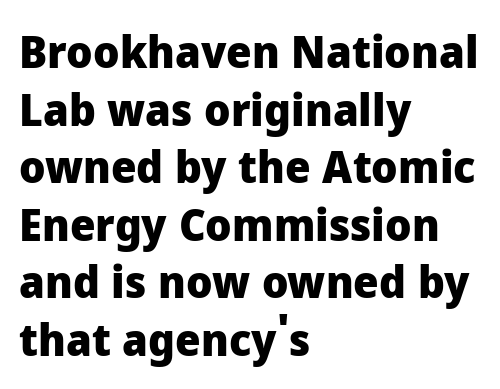
Strong, thick strokes mark this as bold type. In terms of leading, this rendering sits right in the middle. How are the letters spaced? Ordinarily, with no added tracking. Looks like regular typesetting: each glyph gets only the width it needs.
